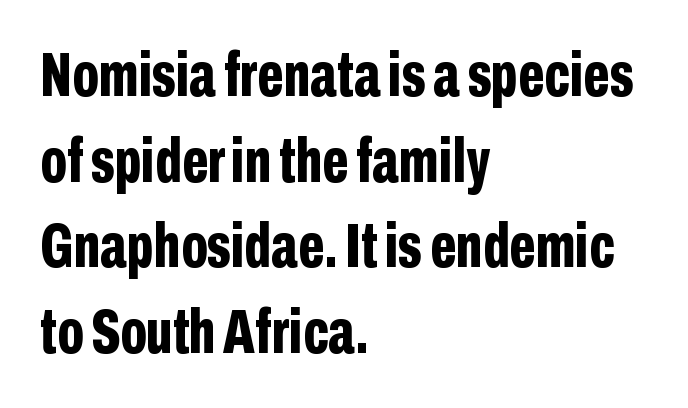
The image shows 63 px bold, condensed sans-serif type, upright; set left-aligned, normal line spacing (1.36x), normal letter spacing, not underlined; low stroke contrast and a medium x-height.
